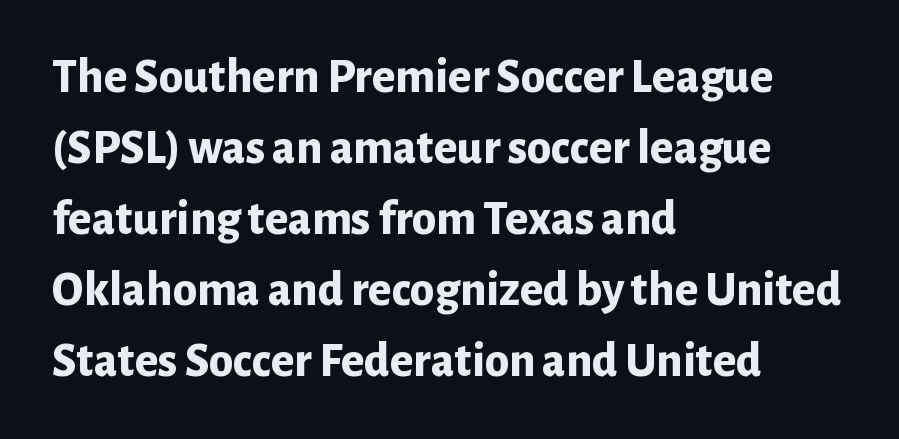
Q: Is the text bold? A: Yes.
Q: Is the text italic (slanted)? A: No, it is upright.
Q: Is the typeface a serif or a sans-serif typeface? A: Sans-serif.
Q: Is the text underlined? A: No.
Q: How is the paragraph aligned? A: Left-aligned.
Q: Is the spacing between letters normal or unusually wide? A: Normal.
Q: Is the spacing between lines tight, normal or loose? A: Normal.
Q: Width (condensed, normal, or wide)? A: Normal.
Q: Stroke contrast? A: Low.
Q: x-height? A: Medium.
Q: Monospaced? A: No.
